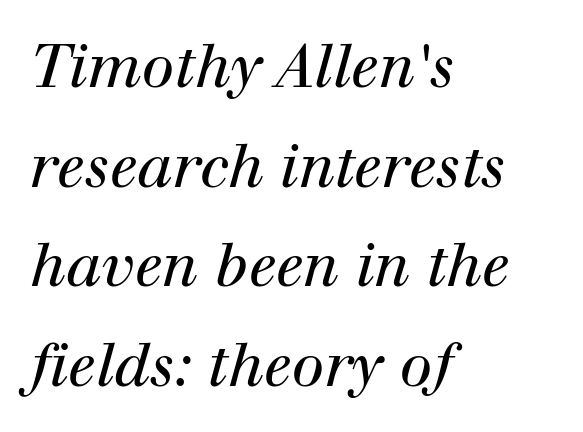
{"serif": "yes", "italic": "yes", "lean": "right", "slant_degrees": 12, "bold": "no", "weight": "regular", "width": "normal", "stroke_contrast": "high", "x_height": "medium", "monospaced": "no", "underline": "no", "align": "left", "line_spacing": "normal", "line_spacing_ratio": 1.69, "letter_spacing": "normal", "letter_spacing_em": 0.0, "glyph_px": 59}
